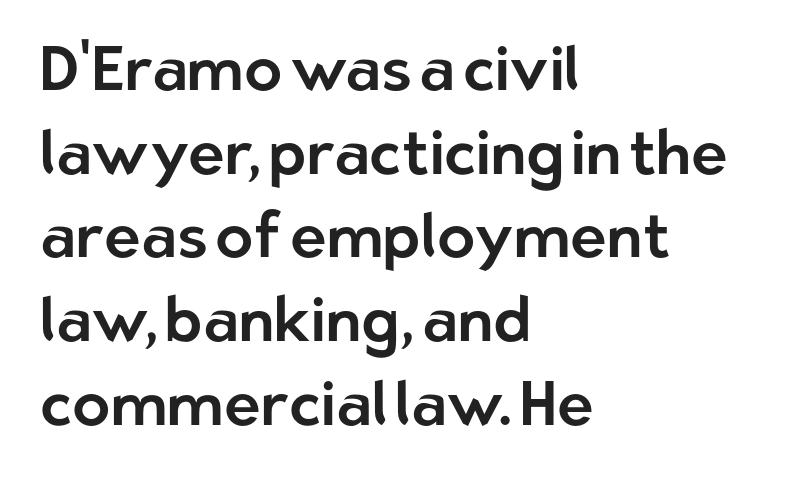
Q: Is the text italic (slanted)? A: No, it is upright.
Q: Is the typeface a serif or a sans-serif typeface? A: Sans-serif.
Q: Is the text underlined? A: No.
Q: How is the paragraph aligned? A: Left-aligned.
Q: Is the spacing between letters normal or unusually wide? A: Normal.
Q: Is the spacing between lines tight, normal or loose? A: Normal.
Q: Width (condensed, normal, or wide)? A: Normal.
Q: Stroke contrast? A: Low.
Q: x-height? A: Medium.
Q: Monospaced? A: No.
